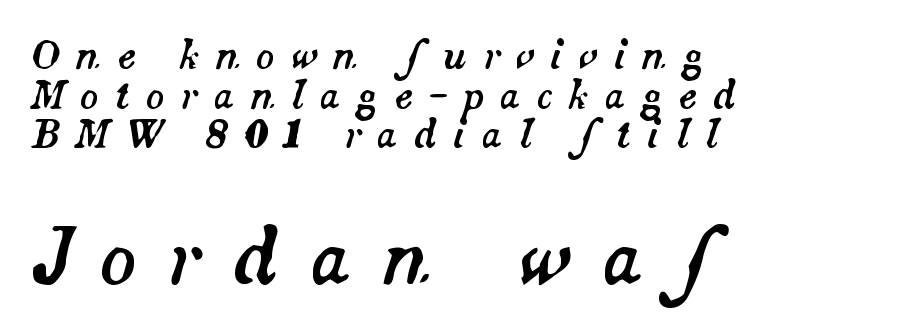
Plain, unruled lines of type. Do the characters align in a grid? No, the font is proportional. A typesetter would call this leading minimal, almost set solid. Between these two stacked blocks, the lower one wins on size. Substantial extra tracking has been applied to these lines.
